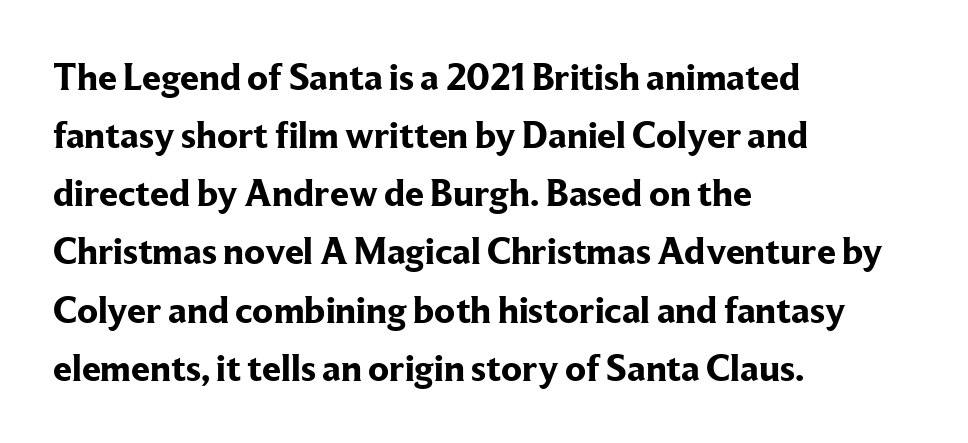
The image shows 38 px bold serif type, upright; set left-aligned, normal line spacing (1.53x), normal letter spacing, not underlined; low stroke contrast and a medium x-height.
